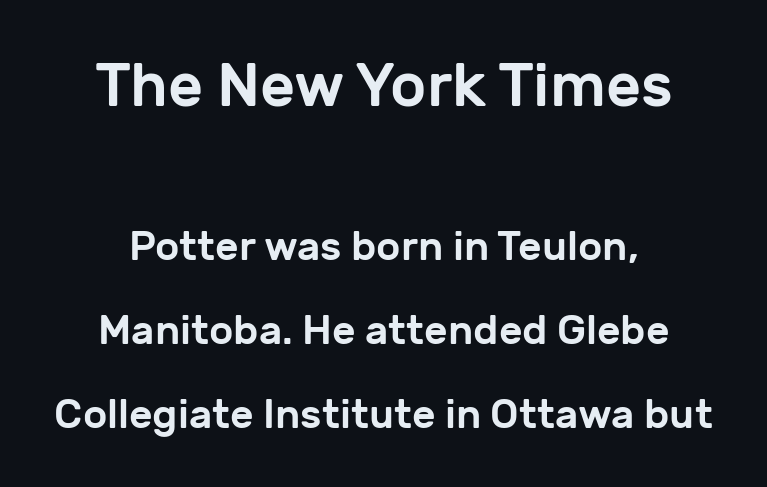
{"serif": "no", "italic": "no", "width": "normal", "stroke_contrast": "low", "x_height": "medium", "monospaced": "no", "underline": "no", "line_spacing": "loose", "line_spacing_ratio": 2.04, "letter_spacing": "normal", "letter_spacing_em": 0.0, "larger_block": "first", "size_ratio": 1.49, "glyph_px": 61}
